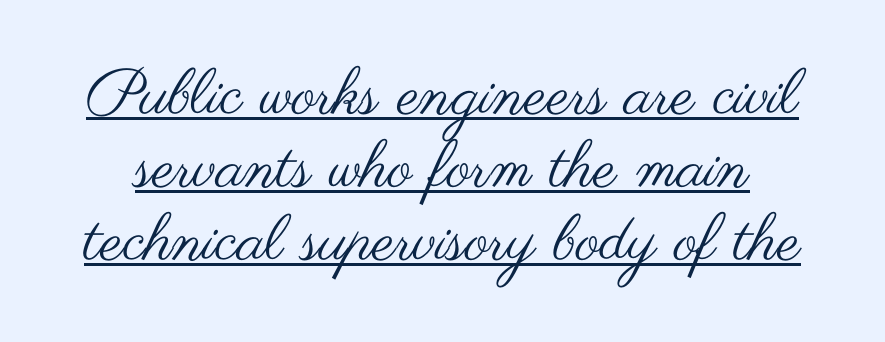
Each line of the rendering has a horizontal stroke beneath the glyphs. You could not count columns in this text — the font is proportionally spaced. What's the leading like? Squeezed, with rows nearly overlapping. Between one letter and the next there's only the usual sliver of space.
